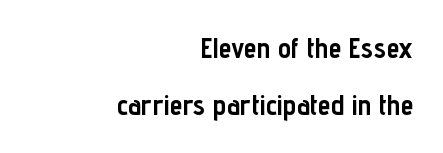
The image shows 29 px semibold, condensed sans-serif type, upright; set right-aligned, loose line spacing (1.98x), normal letter spacing, not underlined; low stroke contrast and a medium x-height.
